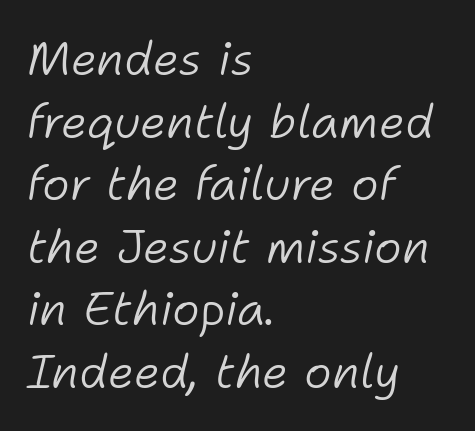
Honestly, there is no underline to notice here at all. Spacing verdict: proportional, widths tailored to each character. There's an unmistakable incline to the writing here. Default kerning and tracking; the words read as compact shapes. Heft: none added — not bold. Vertical spacing — default.
